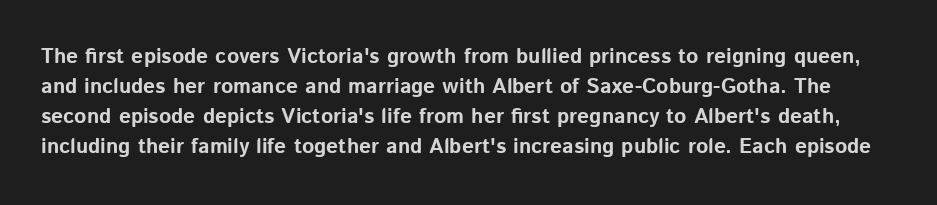
The image shows 21 px bold type, upright; set normal line spacing (1.43x), normal letter spacing, not underlined.
